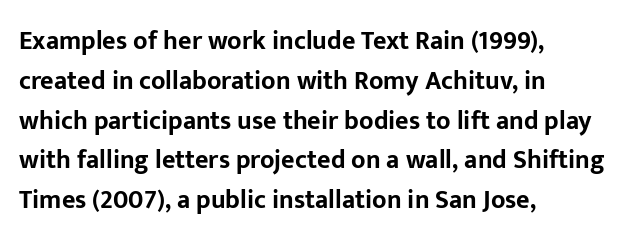
The image shows 26 px bold type, upright; set left-aligned, normal line spacing (1.53x), normal letter spacing, not underlined.
